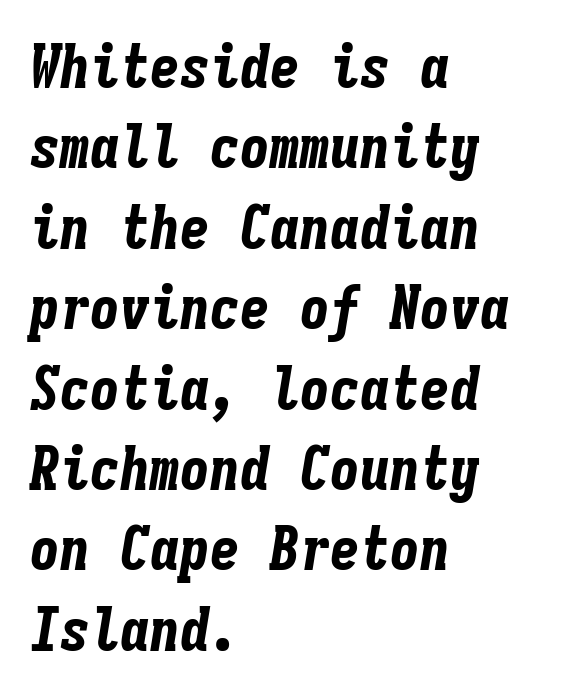
Fixed-width glyphs throughout — classic coding-font behaviour. Students, note that the glyphs here touch the page at normal intervals. One glance says typical: line gaps are just what's usual. Every letter is thick-stroked: bold, no question.
